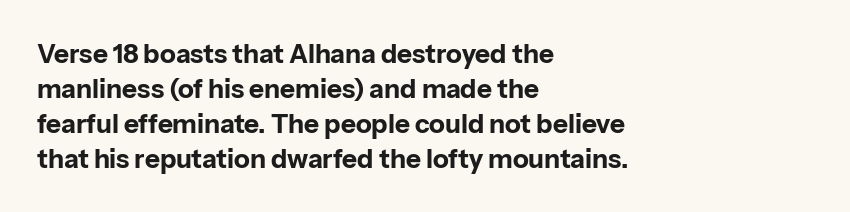
The baseline area is clear. The lines in this sample share a left origin and differ only in where they stop. The type is set solid horizontally, with unmodified tracking. Compared with typical paragraphs, the rows here are spaced about the same. Thick stems and heavy bowls — unmistakably bold. Ascenders rise straight up at ninety degrees.
